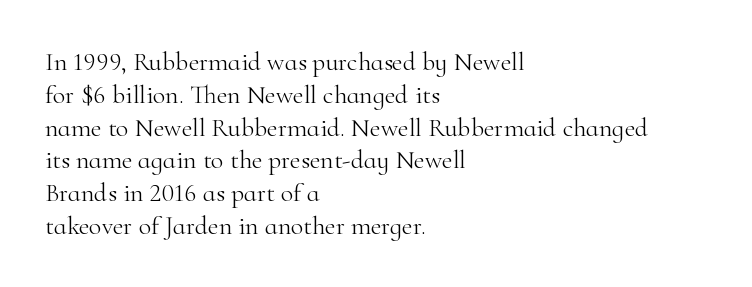
Q: Is the text bold? A: No.
Q: Is the text italic (slanted)? A: No, it is upright.
Q: Is the text underlined? A: No.
Q: How is the paragraph aligned? A: Left-aligned.
Q: Is the spacing between letters normal or unusually wide? A: Normal.
Q: Is the spacing between lines tight, normal or loose? A: Normal.
